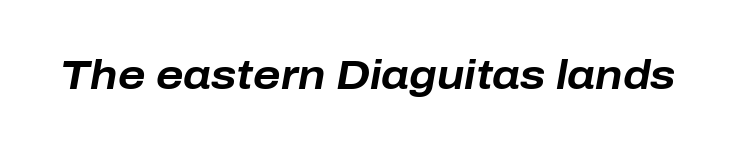
{"italic": "yes", "lean": "right", "slant_degrees": 10, "bold": "yes", "weight": "bold", "width": "normal", "stroke_contrast": "low", "x_height": "medium", "monospaced": "no", "underline": "no", "letter_spacing": "normal", "letter_spacing_em": 0.0, "glyph_px": 41}
